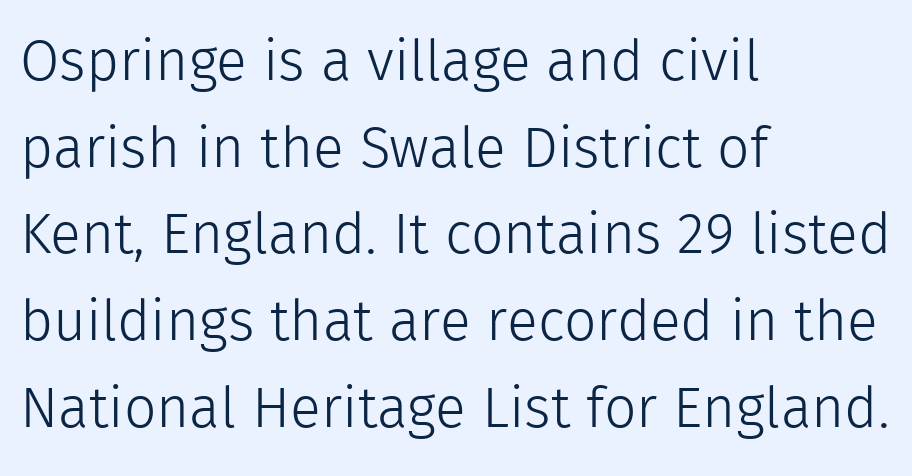
{"serif": "no", "italic": "no", "bold": "no", "weight": "light", "width": "normal", "x_height": "medium", "monospaced": "no", "underline": "no", "align": "left", "line_spacing": "normal", "line_spacing_ratio": 1.52, "letter_spacing": "normal", "letter_spacing_em": 0.0, "glyph_px": 57}
